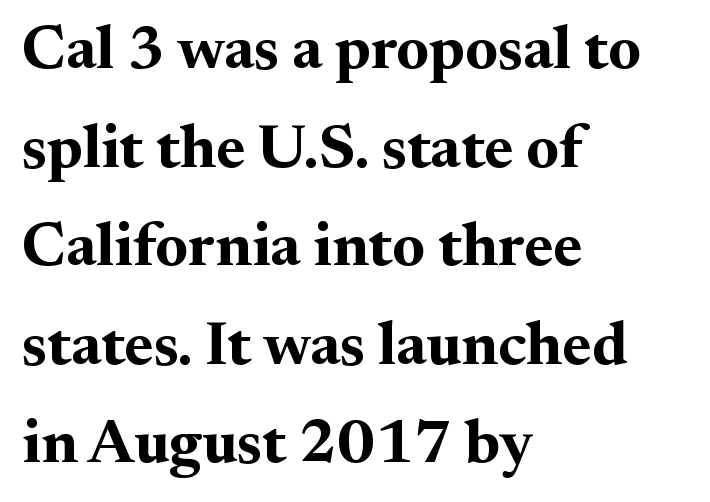
Each letter keeps its own natural width here, so spacing adapts to shape. Layout note: lines flush left. The characters look thick and weighty, a clear bold. Vertically, the passage feels balanced, rows spaced as you'd expect.
